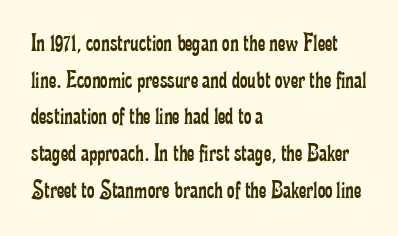
Q: Is the text bold? A: No.
Q: Is the text italic (slanted)? A: No, it is upright.
Q: Is the text underlined? A: No.
Q: How is the paragraph aligned? A: Left-aligned.
Q: Is the spacing between letters normal or unusually wide? A: Normal.
Q: Is the spacing between lines tight, normal or loose? A: Normal.
